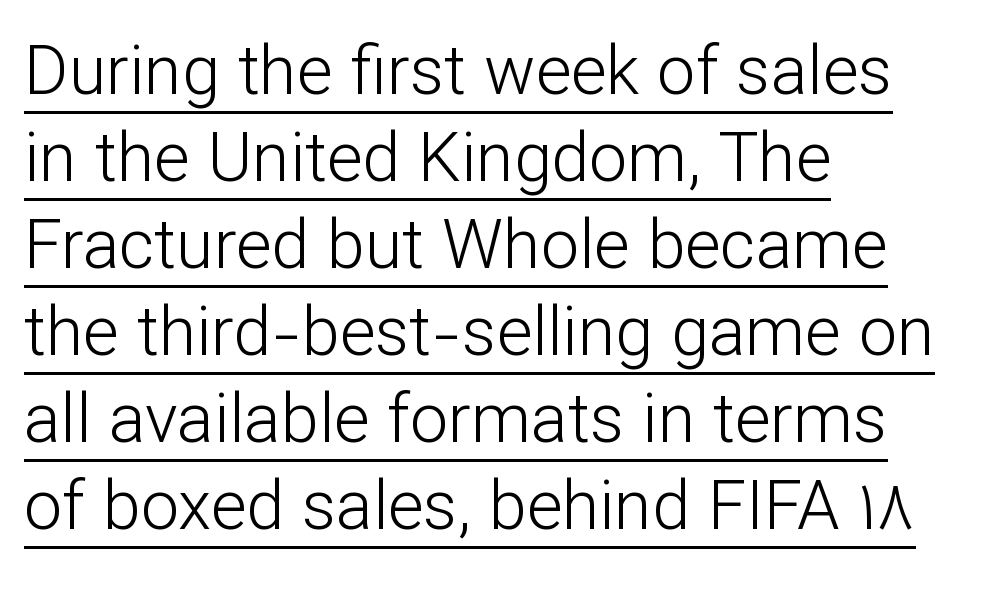
Q: Is the text bold? A: No.
Q: Is the text italic (slanted)? A: No, it is upright.
Q: Is the typeface a serif or a sans-serif typeface? A: Sans-serif.
Q: Is the text underlined? A: Yes.
Q: How is the paragraph aligned? A: Left-aligned.
Q: Is the spacing between letters normal or unusually wide? A: Normal.
Q: Is the spacing between lines tight, normal or loose? A: Normal.
Q: Width (condensed, normal, or wide)? A: Normal.
Q: Stroke contrast? A: Low.
Q: x-height? A: Medium.
Q: Monospaced? A: No.
